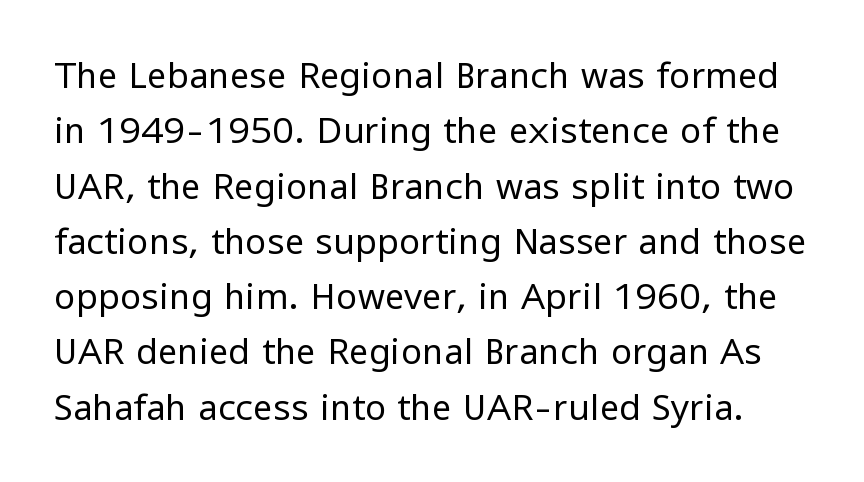
The gap between lines stays unmarked. The letters advance in unequal steps, a hallmark of proportional type. The passage shown is not bold in any degree. Look at the bottom of the vertical strokes: they stop flat, with no serifs.
